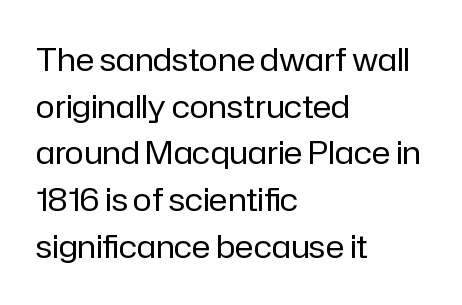
Notice how the stems are strictly vertical — no italics here. The passage shown is typeset with a sans-serif family. There is no visible air inserted between adjacent glyphs. The passage shown is not bold in any degree. Rows of type keep a routine distance in the vertical direction. Here the designer chose a conventional face with non-uniform glyph widths.
